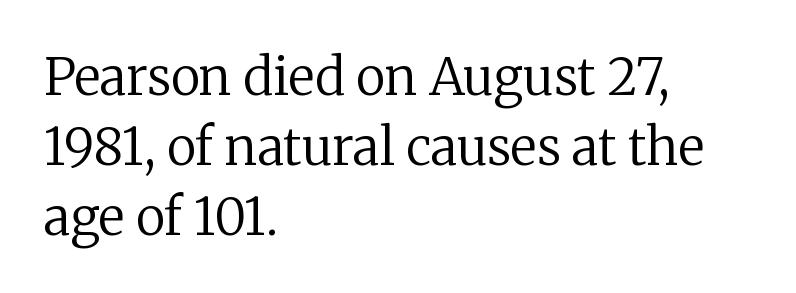
{"serif": "yes", "italic": "no", "bold": "no", "weight": "regular", "width": "normal", "stroke_contrast": "low", "x_height": "medium", "monospaced": "no", "underline": "no", "align": "left", "line_spacing": "normal", "line_spacing_ratio": 1.37, "letter_spacing": "normal", "letter_spacing_em": 0.0, "glyph_px": 51}
